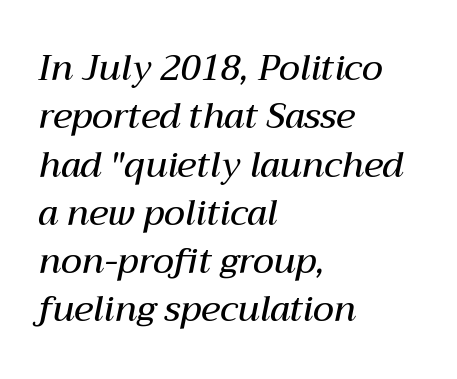
The image shows 35 px semibold type, italic (leaning right); set left-aligned, normal line spacing (1.38x), normal letter spacing, not underlined; medium stroke contrast and a medium x-height.
